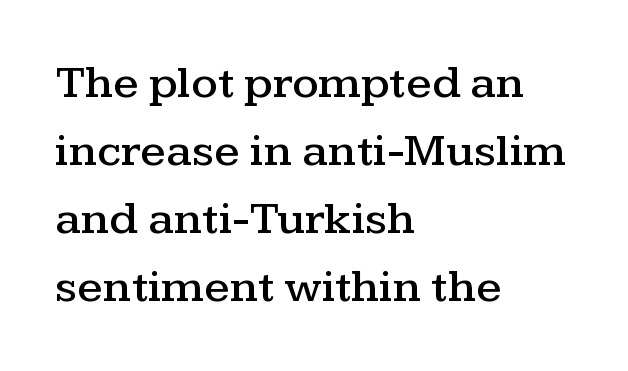
{"serif": "yes", "italic": "no", "width": "wide", "stroke_contrast": "medium", "x_height": "medium", "monospaced": "no", "underline": "no", "align": "left", "line_spacing": "normal", "line_spacing_ratio": 1.45, "letter_spacing": "normal", "letter_spacing_em": 0.0, "glyph_px": 47}
